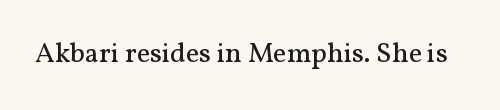
{"serif": "yes", "italic": "no", "bold": "no", "weight": "regular", "width": "normal", "stroke_contrast": "medium", "x_height": "medium", "monospaced": "no", "underline": "no", "letter_spacing": "normal", "letter_spacing_em": 0.0, "glyph_px": 28}
